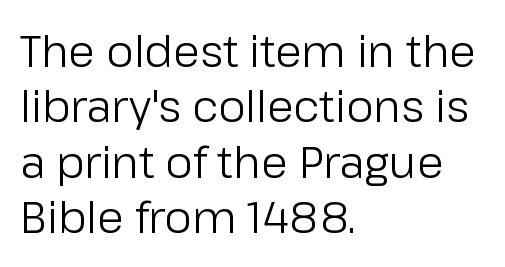
{"serif": "no", "italic": "no", "bold": "no", "weight": "regular", "width": "normal", "stroke_contrast": "low", "x_height": "medium", "monospaced": "no", "underline": "no", "align": "left", "line_spacing": "normal", "line_spacing_ratio": 1.29, "letter_spacing": "normal", "letter_spacing_em": 0.0, "glyph_px": 43}
